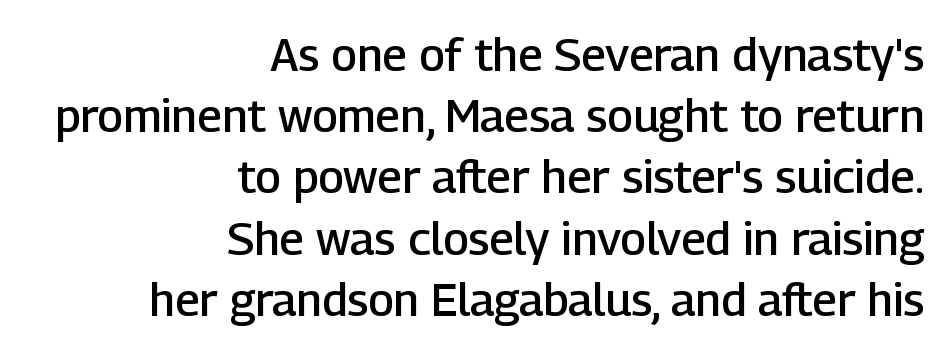
{"serif": "no", "italic": "no", "bold": "semi", "weight": "semibold", "width": "normal", "stroke_contrast": "low", "x_height": "medium", "monospaced": "no", "underline": "no", "align": "right", "line_spacing": "normal", "line_spacing_ratio": 1.33, "letter_spacing": "normal", "letter_spacing_em": 0.0, "glyph_px": 46}
